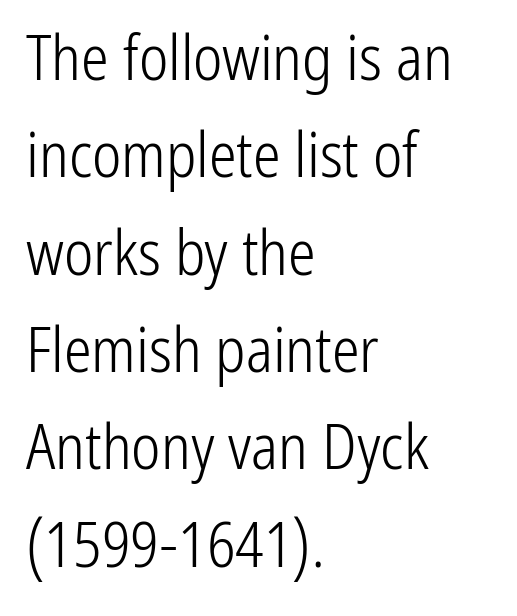
Does the lettering tilt? It doesn't — this is upright. Leading: standard. Each letter keeps its own natural width here, so spacing adapts to shape. No letter is thick-stroked: the sample isn't bold. Typographically, this falls in the sans-serif category. Anything drawn beneath the words? Only blank space.
